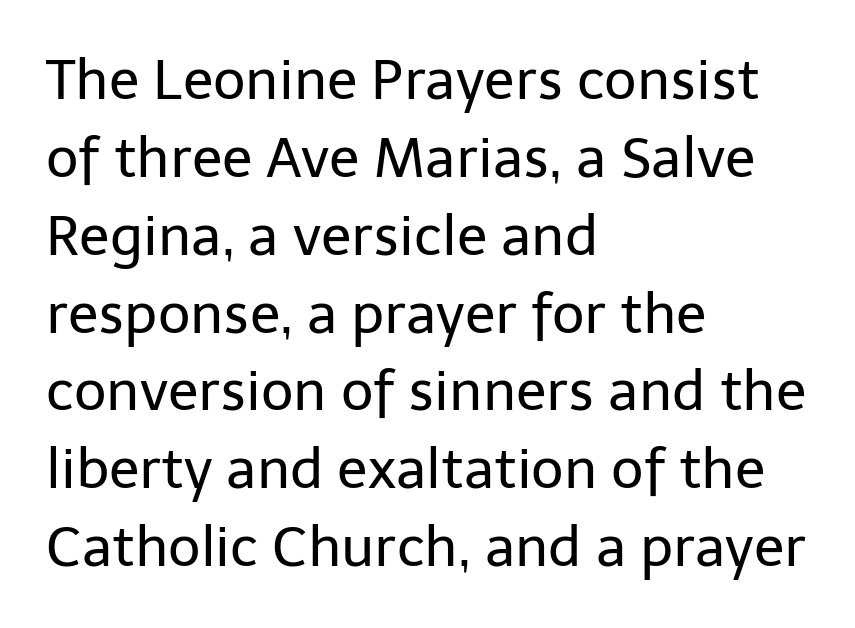
The image shows 56 px regular-weight sans-serif type, upright; set left-aligned, normal line spacing (1.39x), normal letter spacing, not underlined; low stroke contrast and a medium x-height.
